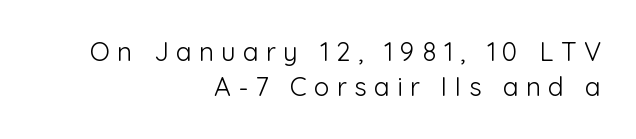
The image shows 26 px text type, upright; set right-aligned, normal line spacing (1.35x), unusually wide letter spacing (+0.28 em), not underlined.
